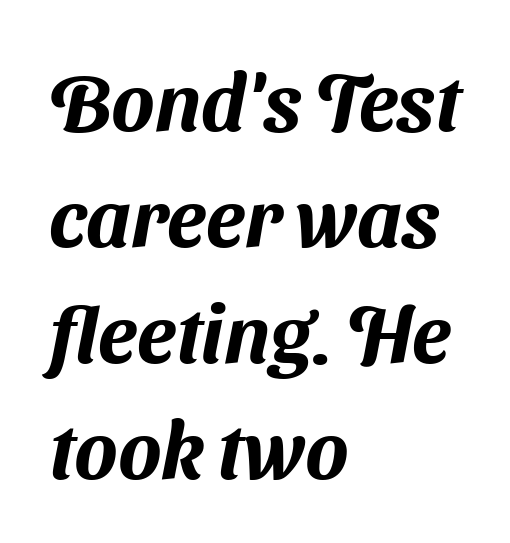
Q: Is the typeface a serif or a sans-serif typeface? A: Sans-serif.
Q: Is the text underlined? A: No.
Q: How is the paragraph aligned? A: Left-aligned.
Q: Is the spacing between letters normal or unusually wide? A: Normal.
Q: Is the spacing between lines tight, normal or loose? A: Normal.
Q: Width (condensed, normal, or wide)? A: Normal.
Q: Stroke contrast? A: Medium.
Q: x-height? A: Medium.
Q: Monospaced? A: No.
